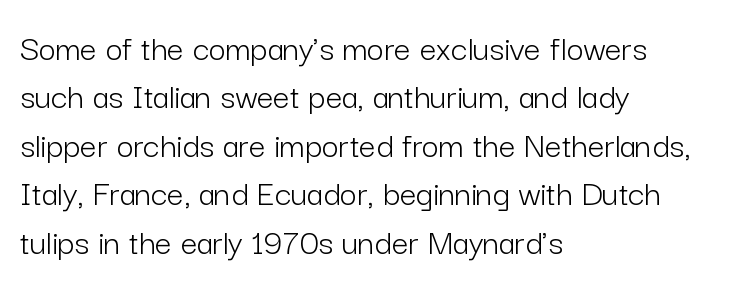
This is the regular roman posture of the typeface. Counters stay open thanks to moderate or lighter strokes. Anything drawn beneath the words? Only blank space. One-word summary of the alignment: left.
